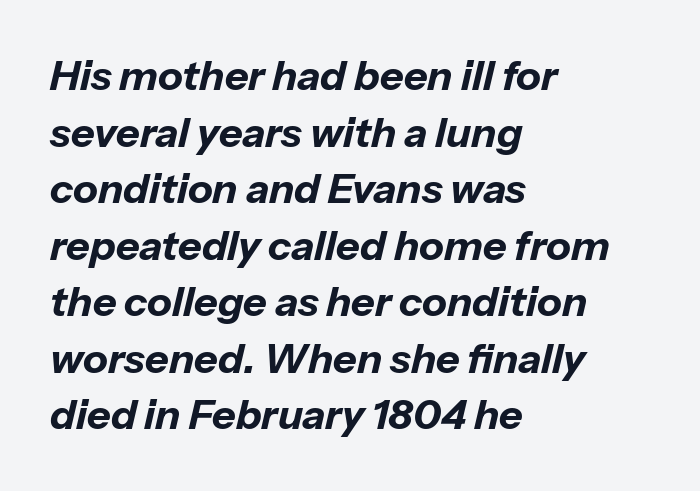
The image shows 41 px bold type, italic (leaning right); set left-aligned, normal line spacing (1.38x), normal letter spacing, not underlined; low stroke contrast and a medium x-height.
